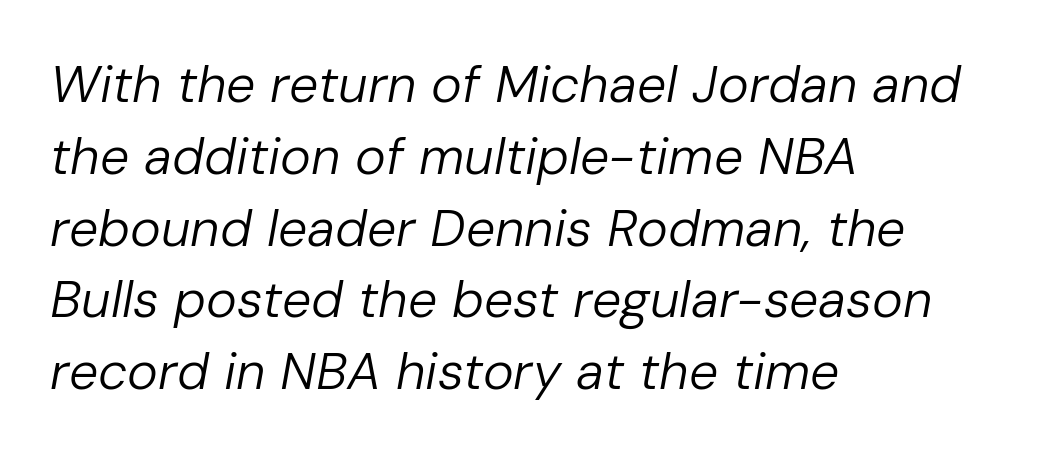
Which margin do the lines hug? The left one — the right edge is uneven. Compared with a typical body face, this is equally light or lighter still. The specimen omits any rule beneath the text block's lines. Every character sits at an angle, as italics do. The designer left line spacing at the default. The face used here is rendered with its standard letterfit.
